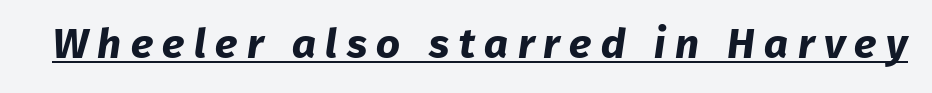
The image shows 42 px bold sans-serif type; set unusually wide letter spacing (+0.22 em), underlined; low stroke contrast and a medium x-height.
